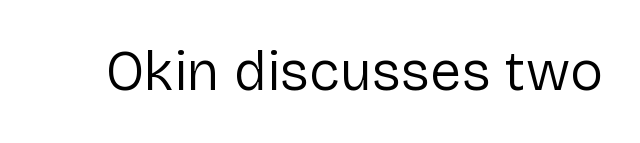
{"serif": "no", "italic": "no", "bold": "no", "weight": "regular", "width": "normal", "stroke_contrast": "low", "x_height": "medium", "monospaced": "no", "underline": "no", "letter_spacing": "normal", "letter_spacing_em": 0.0, "glyph_px": 56}
